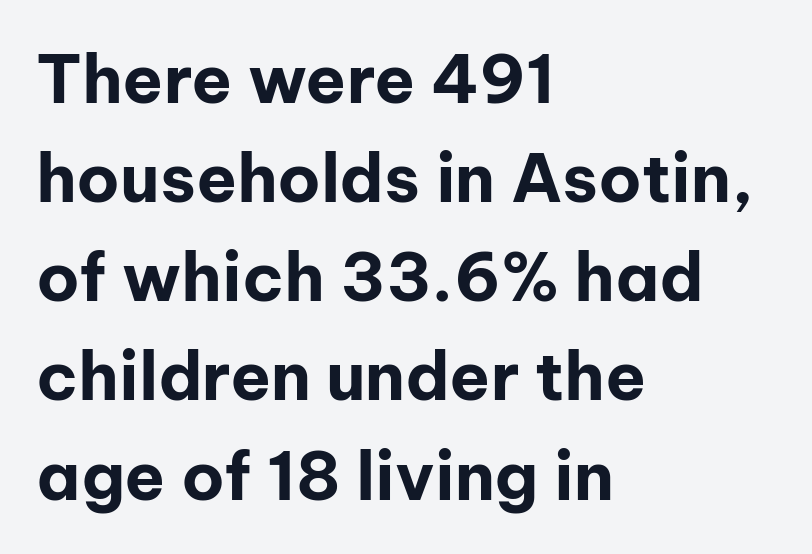
The image shows 67 px bold sans-serif type, upright; set left-aligned, normal line spacing (1.48x), normal letter spacing, not underlined; low stroke contrast and a medium x-height.
